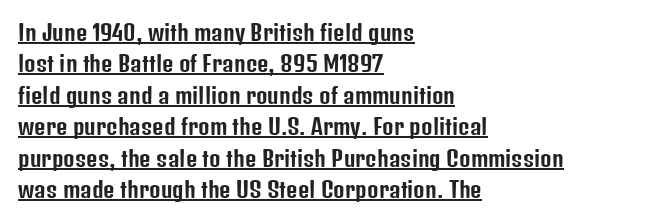
The image shows 22 px text type, upright; set left-aligned, normal line spacing (1.43x), normal letter spacing, underlined.
